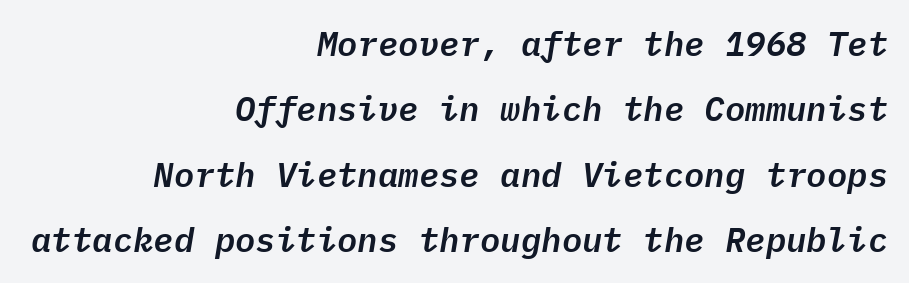
{"italic": "yes", "lean": "right", "slant_degrees": 9, "width": "normal", "stroke_contrast": "low", "x_height": "medium", "monospaced": "yes", "underline": "no", "align": "right", "line_spacing": "loose", "line_spacing_ratio": 1.92, "letter_spacing": "normal", "letter_spacing_em": 0.0, "glyph_px": 34}
